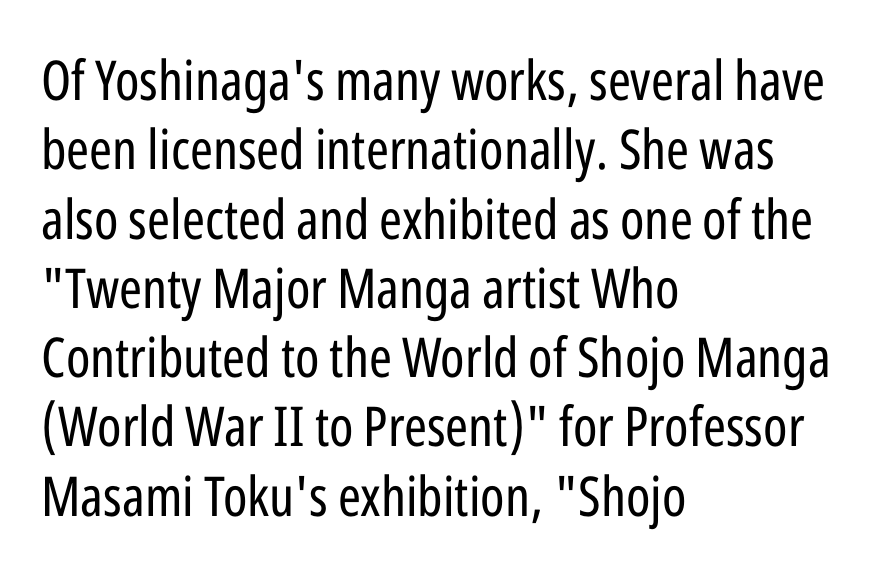
{"serif": "no", "italic": "no", "bold": "no", "weight": "regular", "width": "condensed", "stroke_contrast": "low", "x_height": "medium", "monospaced": "no", "underline": "no", "align": "left", "line_spacing": "normal", "line_spacing_ratio": 1.26, "letter_spacing": "normal", "letter_spacing_em": 0.0, "glyph_px": 55}
